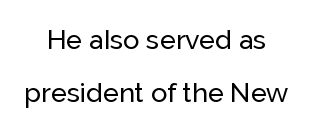
Q: Is the text italic (slanted)? A: No, it is upright.
Q: Is the text underlined? A: No.
Q: How is the paragraph aligned? A: Centered.
Q: Is the spacing between letters normal or unusually wide? A: Normal.
Q: Is the spacing between lines tight, normal or loose? A: Loose.
